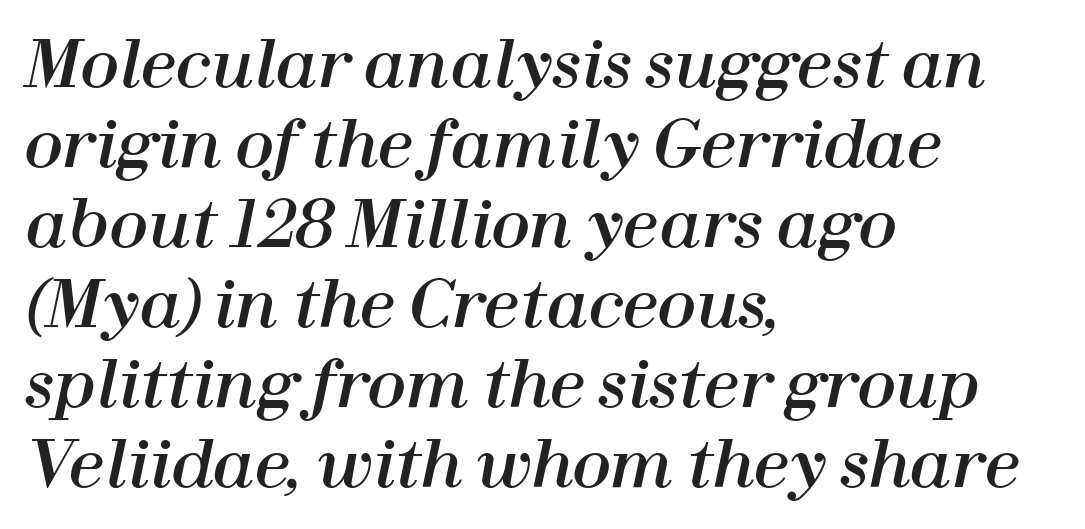
{"italic": "yes", "lean": "right", "slant_degrees": 12, "width": "normal", "stroke_contrast": "high", "x_height": "medium", "monospaced": "no", "underline": "no", "align": "left", "line_spacing": "normal", "line_spacing_ratio": 1.25, "letter_spacing": "normal", "letter_spacing_em": 0.0, "glyph_px": 64}
